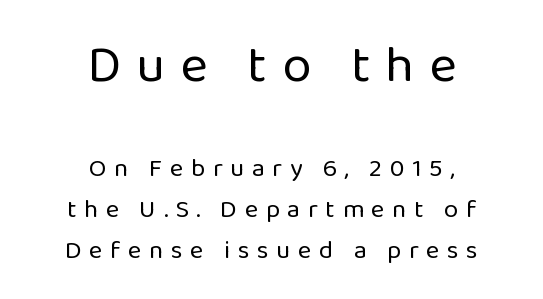
{"serif": "no", "italic": "no", "bold": "no", "weight": "regular", "width": "normal", "stroke_contrast": "low", "x_height": "medium", "monospaced": "no", "underline": "no", "align": "center", "line_spacing": "normal", "line_spacing_ratio": 1.57, "letter_spacing": "wide", "letter_spacing_em": 0.29, "larger_block": "first", "size_ratio": 2.0, "glyph_px": 52}
